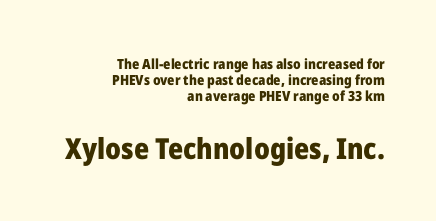
The image shows 29 px heavy sans-serif type, upright; set right-aligned, tight line spacing (1.13x), normal letter spacing, not underlined; the second (bottom) block is 2.07x larger; low stroke contrast and a medium x-height.
